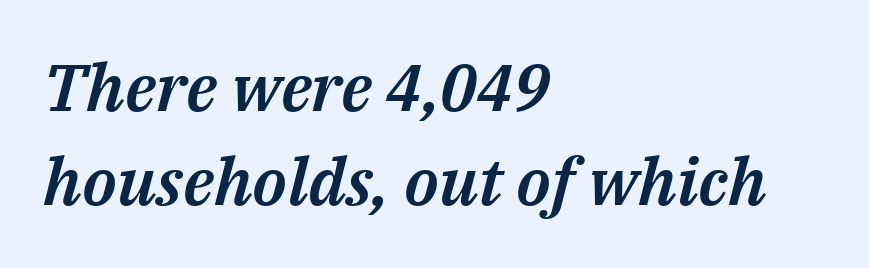
Q: Is the text italic (slanted)? A: Yes, it leans right by about 14 degrees.
Q: Is the text underlined? A: No.
Q: How is the paragraph aligned? A: Left-aligned.
Q: Is the spacing between letters normal or unusually wide? A: Normal.
Q: Is the spacing between lines tight, normal or loose? A: Normal.
Q: Width (condensed, normal, or wide)? A: Normal.
Q: Stroke contrast? A: Medium.
Q: x-height? A: Medium.
Q: Monospaced? A: No.
